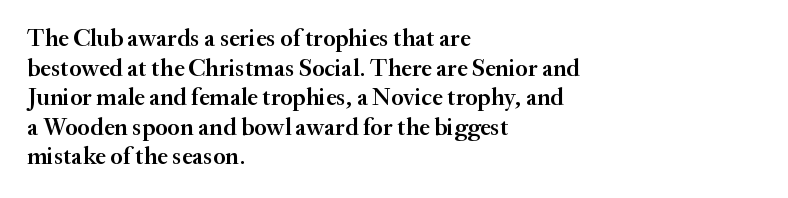
A bare baseline throughout the passage. Compared with a centered layout, this one pins lines to the left instead. This is moderately heavy type, rendered in semibold. The letters sit at their default tracking, neither squeezed nor spread. This sample uses an upright cut, with every glyph sitting square on the baseline.
